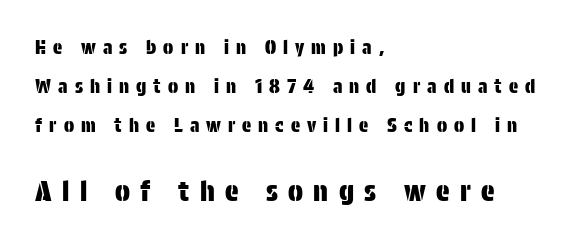
{"serif": "no", "italic": "no", "width": "condensed", "stroke_contrast": "low", "x_height": "large", "monospaced": "no", "underline": "no", "align": "left", "line_spacing": "loose", "line_spacing_ratio": 2.04, "letter_spacing": "wide", "letter_spacing_em": 0.37, "larger_block": "second", "size_ratio": 1.47, "glyph_px": 28}
